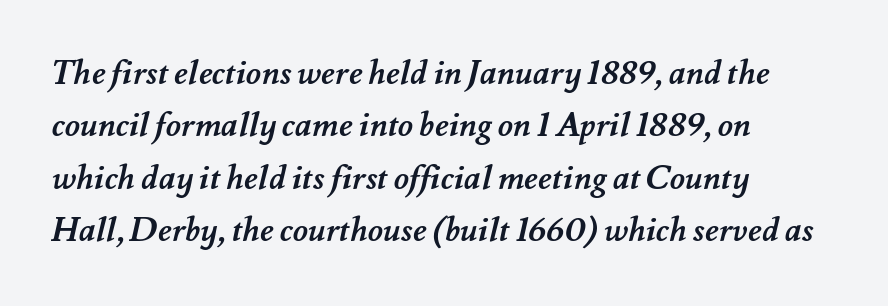
These lines are set flush left with a ragged right edge. Beneath every word, the page is bare. This block has exactly the height ordinary leading produces. A dark, heavy texture on the line: the type is bold. Inter-character spacing is left at the font's built-in metrics. Is this a fixed-width face? No — the glyphs have proportional, varying widths.
